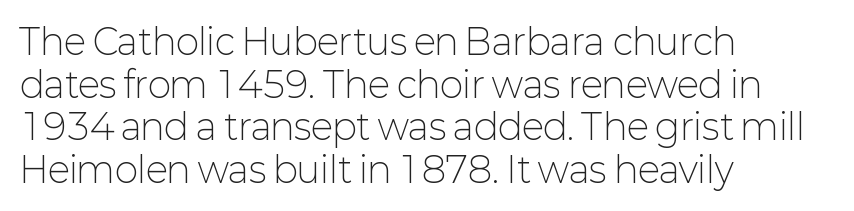
Q: Is the text bold? A: No.
Q: Is the text italic (slanted)? A: No, it is upright.
Q: Is the typeface a serif or a sans-serif typeface? A: Sans-serif.
Q: Is the text underlined? A: No.
Q: How is the paragraph aligned? A: Left-aligned.
Q: Is the spacing between letters normal or unusually wide? A: Normal.
Q: Width (condensed, normal, or wide)? A: Normal.
Q: Stroke contrast? A: Low.
Q: x-height? A: Medium.
Q: Monospaced? A: No.
